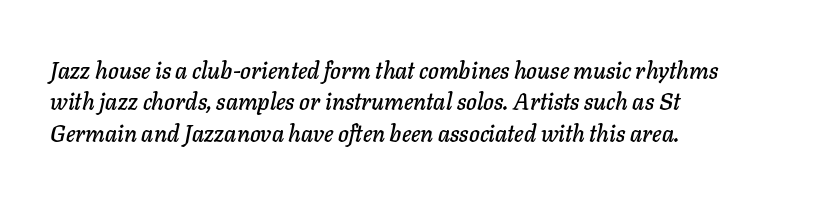
Q: Is the text italic (slanted)? A: Yes, it leans right by about 11 degrees.
Q: Is the text underlined? A: No.
Q: How is the paragraph aligned? A: Left-aligned.
Q: Is the spacing between letters normal or unusually wide? A: Normal.
Q: Is the spacing between lines tight, normal or loose? A: Normal.
